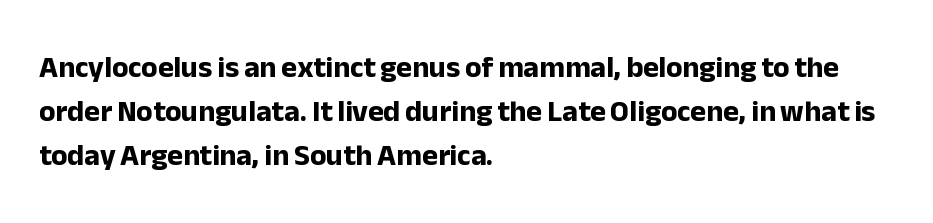
{"serif": "no", "italic": "no", "bold": "yes", "weight": "bold", "width": "normal", "stroke_contrast": "low", "x_height": "medium", "monospaced": "no", "underline": "no", "align": "left", "line_spacing": "normal", "line_spacing_ratio": 1.46, "letter_spacing": "normal", "letter_spacing_em": 0.0, "glyph_px": 30}
